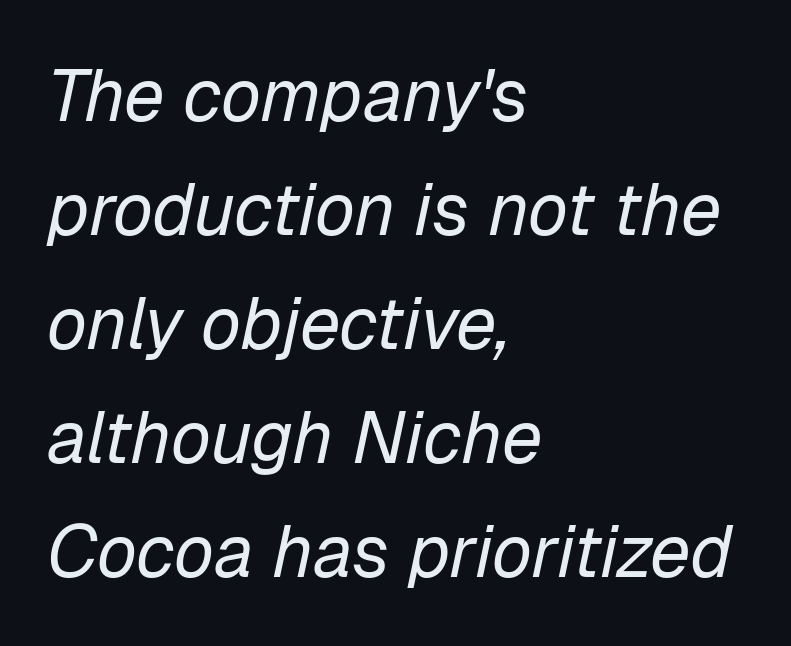
{"italic": "yes", "lean": "right", "slant_degrees": 12, "bold": "no", "weight": "regular", "width": "normal", "stroke_contrast": "low", "x_height": "medium", "monospaced": "no", "underline": "no", "align": "left", "line_spacing": "normal", "line_spacing_ratio": 1.56, "letter_spacing": "normal", "letter_spacing_em": 0.0, "glyph_px": 73}
